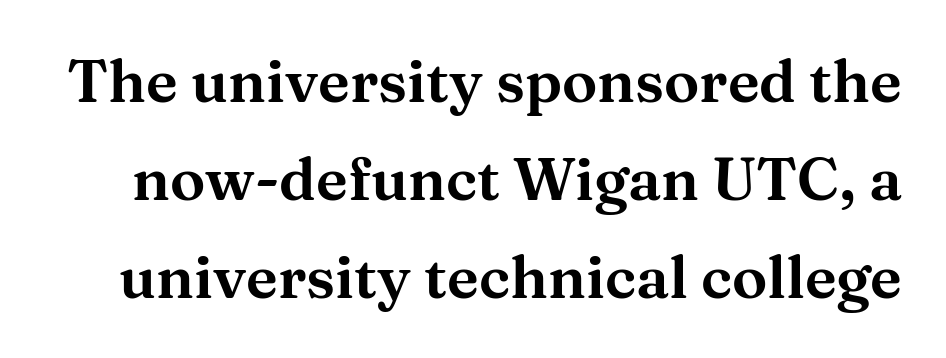
Is the letter spacing exaggerated? No — it looks like the ordinary default. Glance below the letters and you will spot only blank space. Posture: vertical. Regarding serifs, this sample has them. Each letter keeps its own natural width here, so spacing adapts to shape. The line-height multiplier appears to be the usual default.
